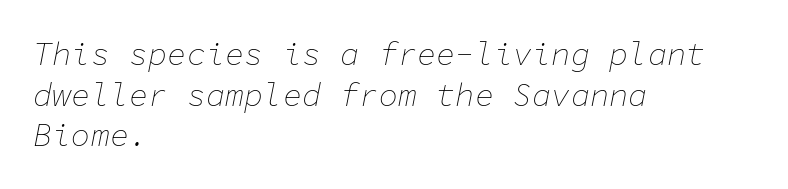
Compared with typical paragraphs, the rows here are spaced about the same. Do the characters align in a grid? Yes, the font is monospaced. No heavy texture on the line: the type isn't bold. Beneath every word, the page is bare.
